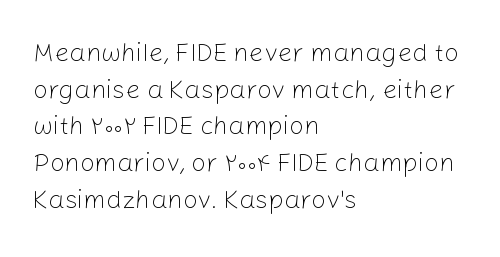
In CSS terms this would be text-align: left. The words here are not underlined. The font is comparable to plain body text, perhaps lighter. Every character sits straight up, as roman type does. The vertical gap from one line to the next is medium. Compared with typical body copy, the letter spacing here is the same.
